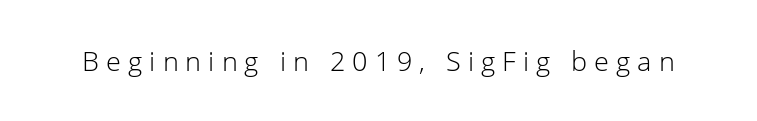
{"italic": "no", "bold": "no", "underline": "no", "letter_spacing": "wide", "letter_spacing_em": 0.26, "glyph_px": 27}
